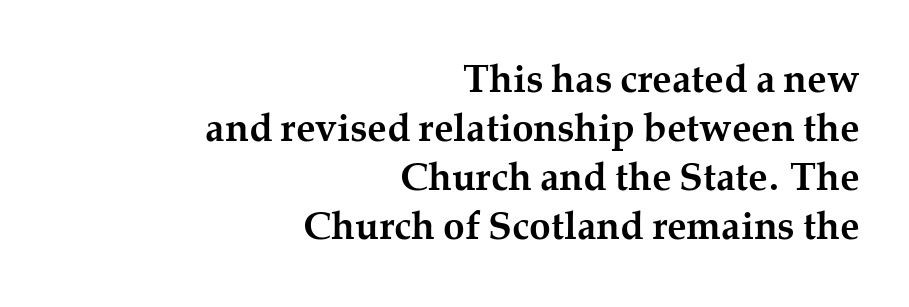
Q: Is the text bold? A: Yes.
Q: Is the text italic (slanted)? A: No, it is upright.
Q: Is the typeface a serif or a sans-serif typeface? A: Serif.
Q: Is the text underlined? A: No.
Q: How is the paragraph aligned? A: Right-aligned.
Q: Is the spacing between letters normal or unusually wide? A: Normal.
Q: Is the spacing between lines tight, normal or loose? A: Normal.
Q: Width (condensed, normal, or wide)? A: Normal.
Q: Stroke contrast? A: Medium.
Q: x-height? A: Medium.
Q: Monospaced? A: No.
